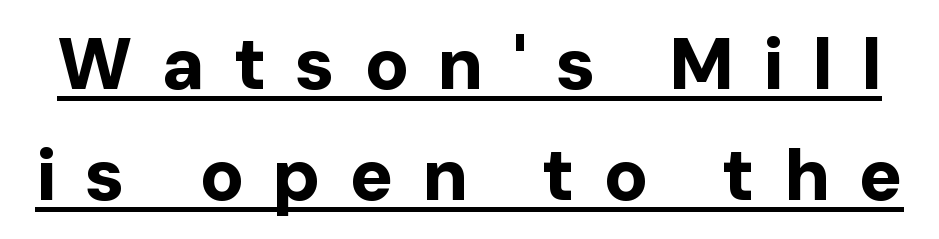
The image shows 73 px bold sans-serif type, upright; set normal line spacing (1.52x), unusually wide letter spacing (+0.39 em), underlined; low stroke contrast and a medium x-height.
